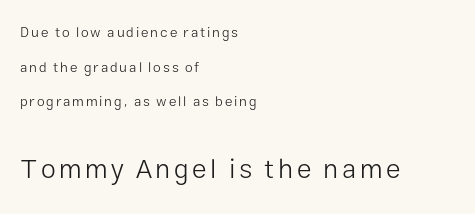
In terms of posture, this sample is upright. This rendering uses left alignment, leaving the right contour irregular. A great deal of white space separates one row of letters from the next. The passage shown is not underscored anywhere. The emphasis by scale lands on block number two, below.
